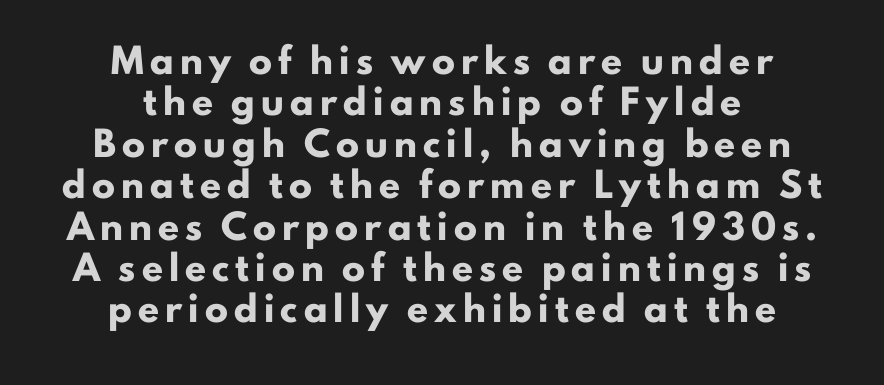
The image shows 23 px bold type, upright; set line spacing 1.8x, unusually wide letter spacing (+0.27 em), not underlined.
